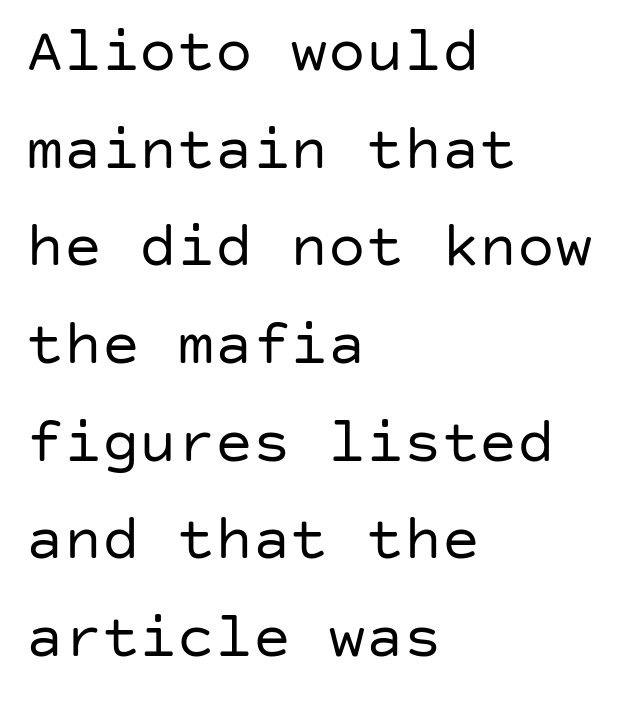
Q: Is the text bold? A: No.
Q: Is the text italic (slanted)? A: No, it is upright.
Q: Is the typeface a serif or a sans-serif typeface? A: Sans-serif.
Q: Is the text underlined? A: No.
Q: How is the paragraph aligned? A: Left-aligned.
Q: Is the spacing between letters normal or unusually wide? A: Normal.
Q: Is the spacing between lines tight, normal or loose? A: Normal.
Q: Width (condensed, normal, or wide)? A: Normal.
Q: Stroke contrast? A: Low.
Q: x-height? A: Large.
